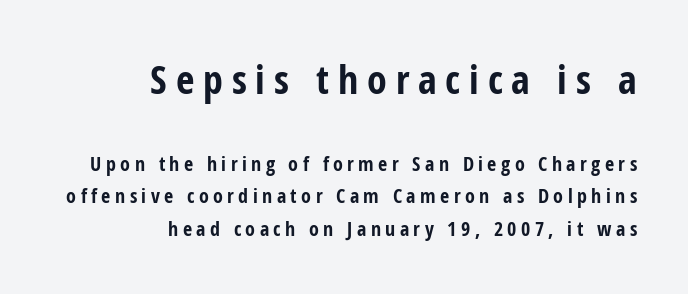
{"serif": "no", "italic": "no", "bold": "yes", "weight": "bold", "width": "condensed", "stroke_contrast": "low", "x_height": "medium", "monospaced": "no", "underline": "no", "align": "right", "line_spacing": "normal", "line_spacing_ratio": 1.64, "letter_spacing": "wide", "letter_spacing_em": 0.22, "larger_block": "first", "size_ratio": 2.0, "glyph_px": 40}
